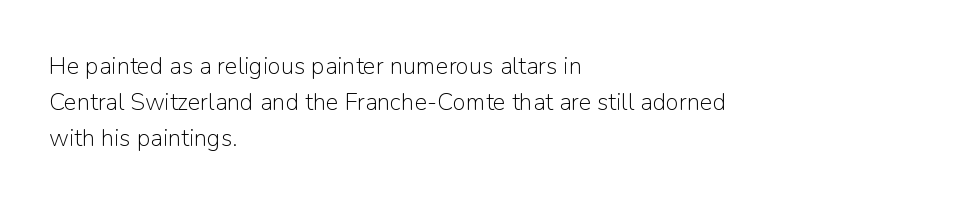
The image shows 24 px text type, upright; set left-aligned, normal line spacing (1.5x), normal letter spacing, not underlined.
